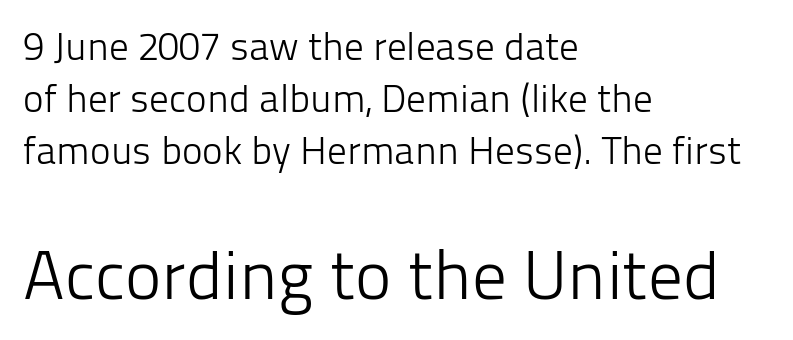
The image shows 69 px light sans-serif type, upright; set left-aligned, normal line spacing (1.33x), normal letter spacing, not underlined; the second (bottom) block is 1.77x larger; low stroke contrast and a medium x-height.
